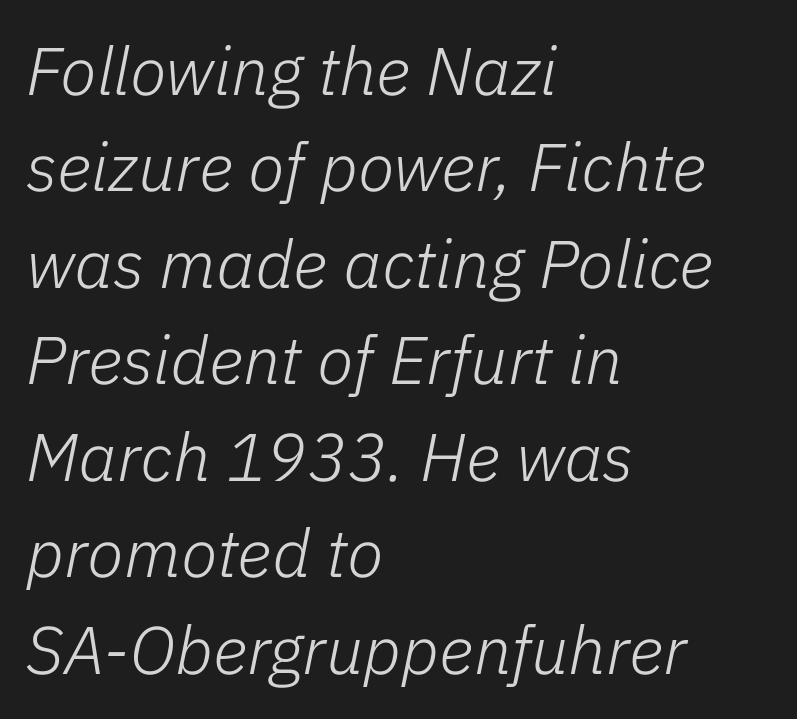
The rows are spaced the way most documents space them. Which margin do the lines hug? The left one — the right edge is uneven. A typesetter would call this proportional, since set widths differ per character. The passage shown is not bold in any degree. The horizontal fit of the characters is conventional and even.
